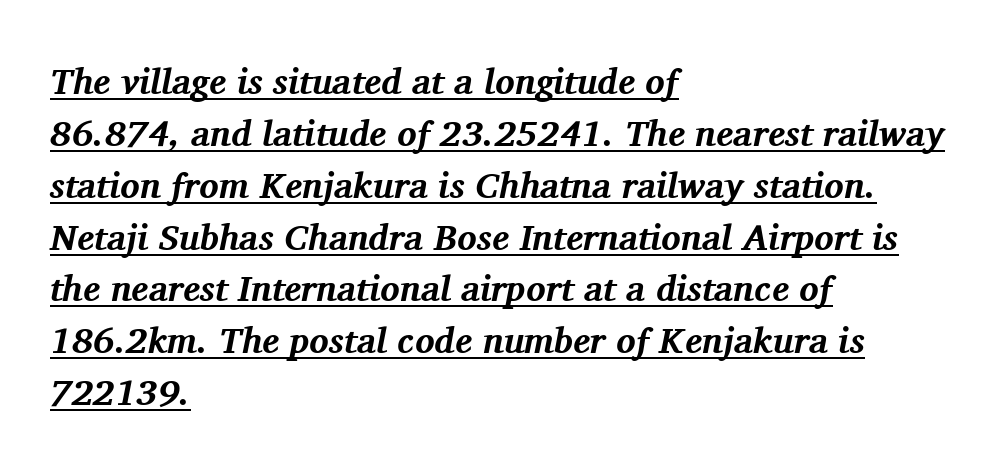
The image shows 36 px bold serif type, italic (leaning right); set left-aligned, normal line spacing (1.44x), normal letter spacing, underlined; medium stroke contrast and a medium x-height.
